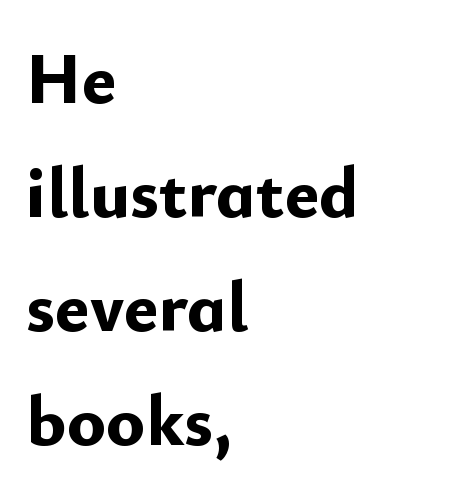
{"serif": "no", "italic": "no", "bold": "yes", "weight": "bold", "width": "normal", "stroke_contrast": "low", "x_height": "small", "monospaced": "no", "underline": "no", "align": "left", "line_spacing": "normal", "line_spacing_ratio": 1.56, "letter_spacing": "normal", "letter_spacing_em": 0.0, "glyph_px": 73}
